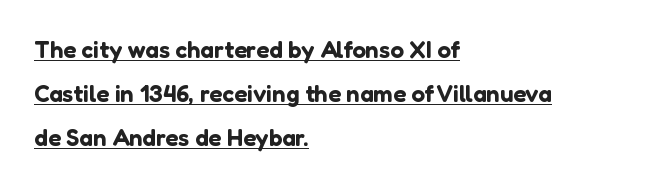
{"italic": "no", "underline": "yes", "align": "left", "line_spacing_ratio": 1.83, "letter_spacing": "normal", "letter_spacing_em": 0.0, "glyph_px": 24}
